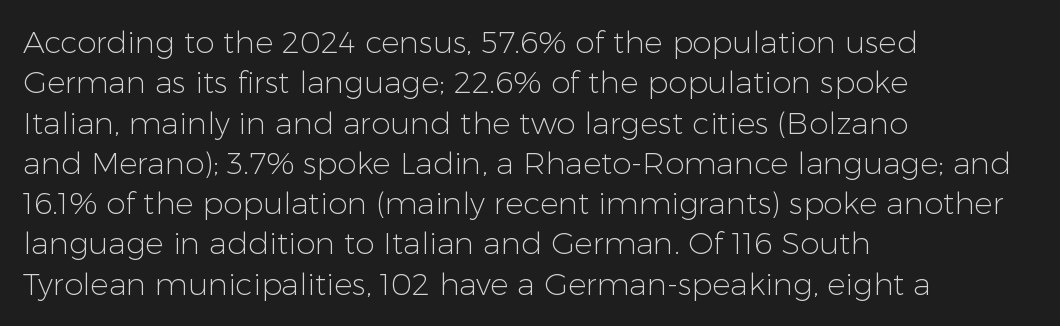
Q: Is the text bold? A: No.
Q: Is the text italic (slanted)? A: No, it is upright.
Q: Is the typeface a serif or a sans-serif typeface? A: Sans-serif.
Q: Is the text underlined? A: No.
Q: How is the paragraph aligned? A: Left-aligned.
Q: Is the spacing between letters normal or unusually wide? A: Normal.
Q: Is the spacing between lines tight, normal or loose? A: Normal.
Q: Width (condensed, normal, or wide)? A: Normal.
Q: Stroke contrast? A: Low.
Q: x-height? A: Medium.
Q: Monospaced? A: No.
